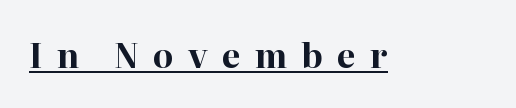
The image shows 33 px bold serif type, upright; set unusually wide letter spacing (+0.43 em), underlined; high stroke contrast and a medium x-height.
